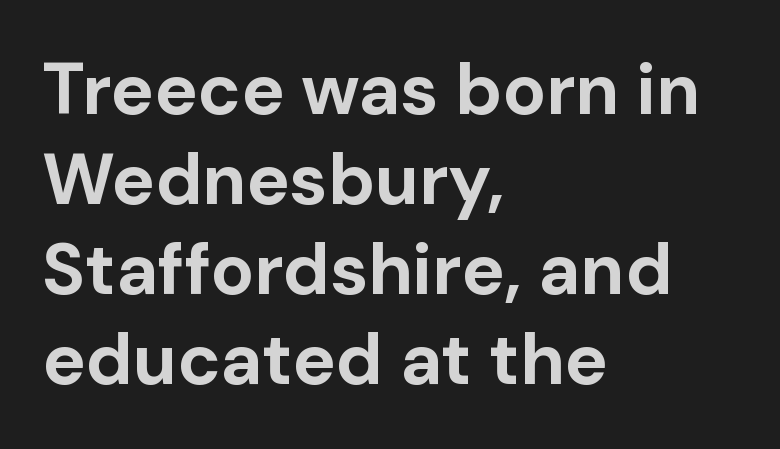
A classic flush-left, rag-right setting is used for this passage. Typesetter's note: full bold, strokes at maximum text heaviness. This rendering employs a face without finishing strokes, i.e., a sans-serif. The type is set solid horizontally, with unmodified tracking.
